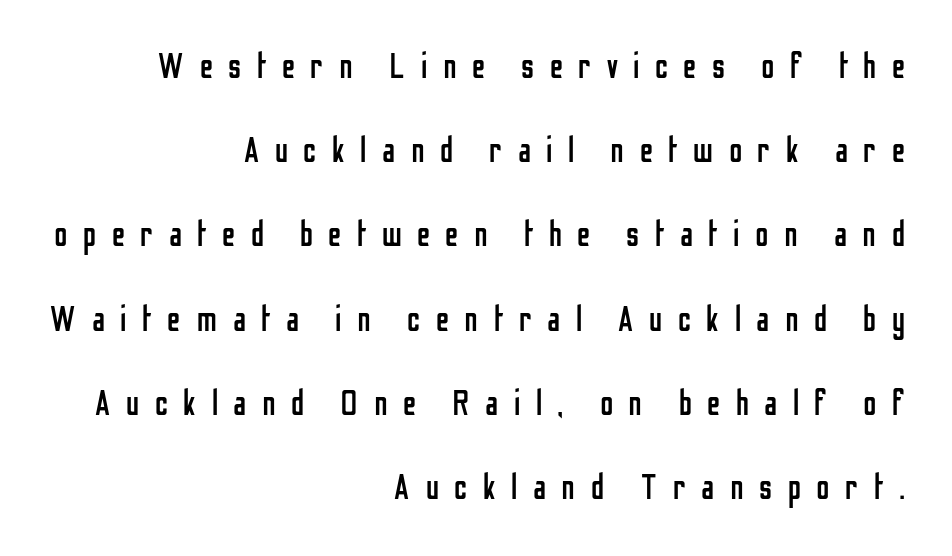
The typography opts for an upright posture over an oblique one. Widely set lines give the paragraph a tall, airy silhouette. The font sits on the lighter half of the weight spectrum, regular included. Think of a printed novel: that variable character pitch is what you see here. Words float on clear page, feet unadorned. How are the letters spaced? Widely, with obvious added tracking.
